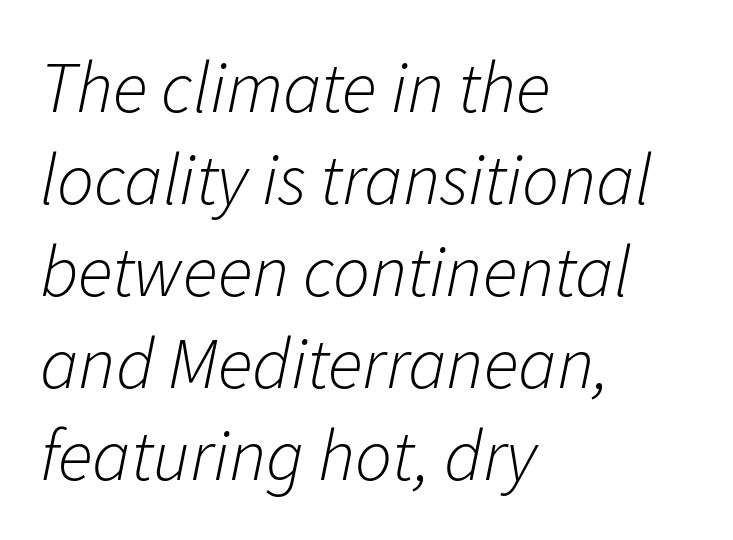
{"italic": "yes", "lean": "right", "slant_degrees": 11, "bold": "no", "weight": "light", "width": "normal", "stroke_contrast": "low", "x_height": "medium", "monospaced": "no", "underline": "no", "align": "left", "line_spacing": "normal", "line_spacing_ratio": 1.26, "letter_spacing": "normal", "letter_spacing_em": 0.0, "glyph_px": 73}
